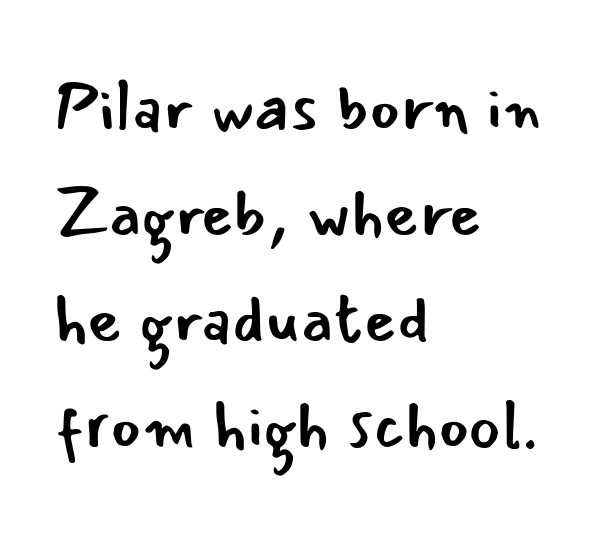
The lettering holds an erect, upright posture throughout. Between one letter and the next there's only the usual sliver of space. Here the designer chose a conventional face with non-uniform glyph widths. Every row of glyphs begins at an identical x-position on the left.
